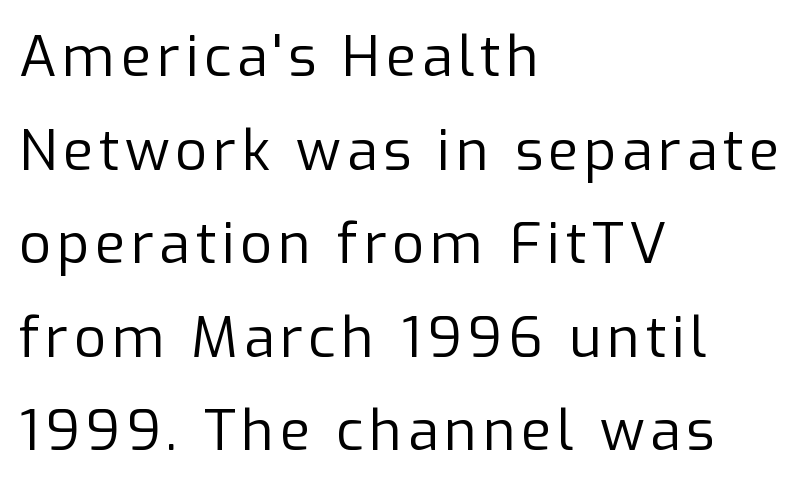
The rendering uses natural spacing where letterforms have individual widths. Words float on clear page, feet unadorned. Look at the bottom of the vertical strokes: they stop flat, with no serifs. Caption: face not bold, strokes unweighted. Vertical strokes here are truly vertical.
